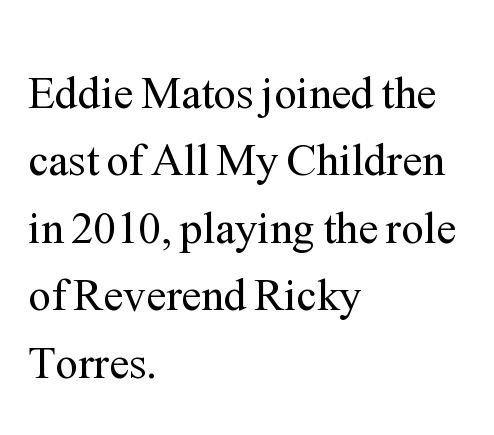
Q: Is the text bold? A: No.
Q: Is the text italic (slanted)? A: No, it is upright.
Q: Is the typeface a serif or a sans-serif typeface? A: Serif.
Q: Is the text underlined? A: No.
Q: How is the paragraph aligned? A: Left-aligned.
Q: Is the spacing between letters normal or unusually wide? A: Normal.
Q: Is the spacing between lines tight, normal or loose? A: Normal.
Q: Width (condensed, normal, or wide)? A: Normal.
Q: Stroke contrast? A: Medium.
Q: x-height? A: Medium.
Q: Monospaced? A: No.
